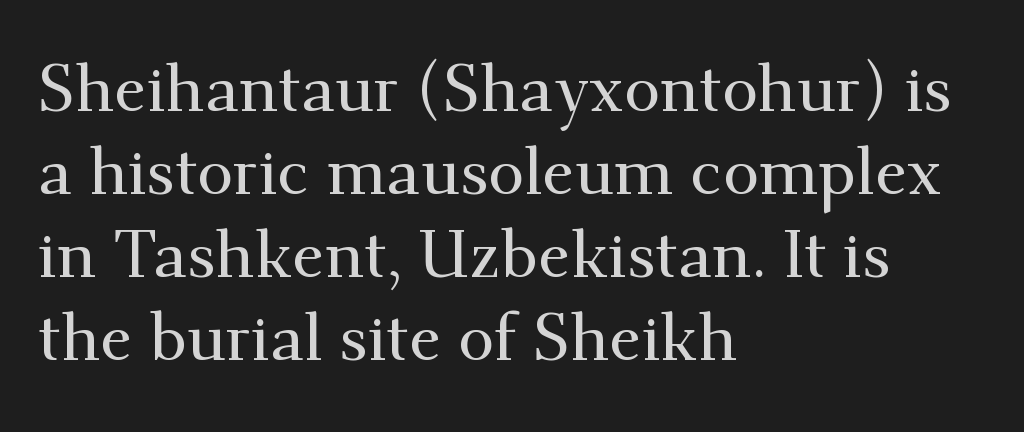
Q: Is the text italic (slanted)? A: No, it is upright.
Q: Is the typeface a serif or a sans-serif typeface? A: Serif.
Q: Is the text underlined? A: No.
Q: How is the paragraph aligned? A: Left-aligned.
Q: Is the spacing between letters normal or unusually wide? A: Normal.
Q: Is the spacing between lines tight, normal or loose? A: Normal.
Q: Width (condensed, normal, or wide)? A: Normal.
Q: Stroke contrast? A: Medium.
Q: x-height? A: Small.
Q: Monospaced? A: No.
